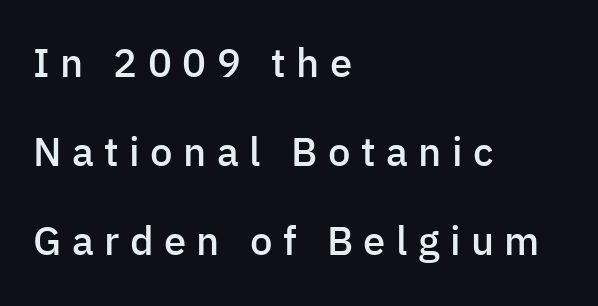
The image shows 40 px semibold sans-serif type, upright; set left-aligned, loose line spacing (2.23x), unusually wide letter spacing (+0.26 em), not underlined; low stroke contrast and a medium x-height.
